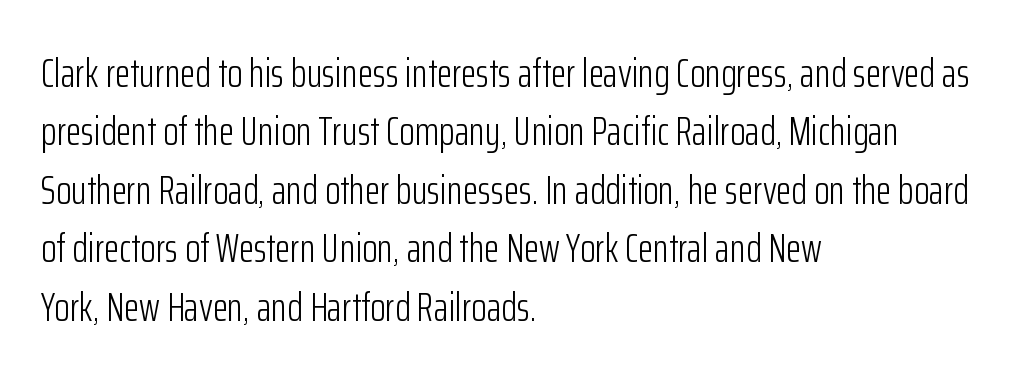
Q: Is the text bold? A: No.
Q: Is the text italic (slanted)? A: No, it is upright.
Q: Is the typeface a serif or a sans-serif typeface? A: Sans-serif.
Q: Is the text underlined? A: No.
Q: How is the paragraph aligned? A: Left-aligned.
Q: Is the spacing between letters normal or unusually wide? A: Normal.
Q: Is the spacing between lines tight, normal or loose? A: Normal.
Q: Width (condensed, normal, or wide)? A: Condensed.
Q: Stroke contrast? A: Low.
Q: x-height? A: Medium.
Q: Monospaced? A: No.
